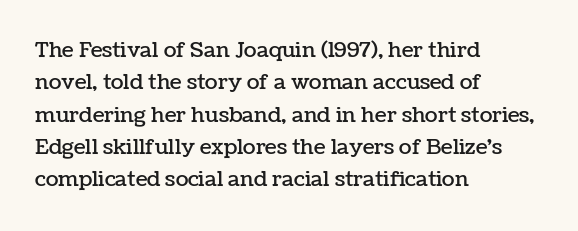
The image shows 21 px text type, upright; set left-aligned, normal line spacing (1.54x), normal letter spacing, not underlined.
